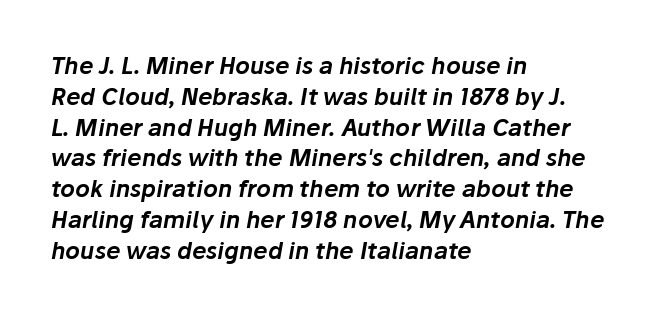
Q: Is the text italic (slanted)? A: Yes, it leans right by about 10 degrees.
Q: Is the text underlined? A: No.
Q: How is the paragraph aligned? A: Left-aligned.
Q: Is the spacing between letters normal or unusually wide? A: Normal.
Q: Is the spacing between lines tight, normal or loose? A: Normal.
